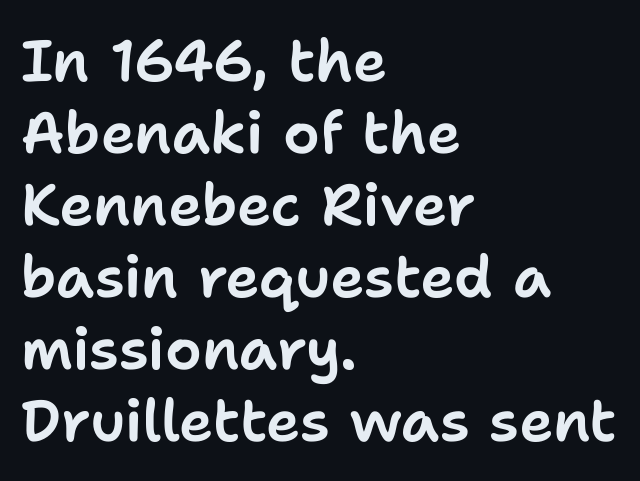
Q: Is the text italic (slanted)? A: No, it is upright.
Q: Is the typeface a serif or a sans-serif typeface? A: Sans-serif.
Q: Is the text underlined? A: No.
Q: How is the paragraph aligned? A: Left-aligned.
Q: Is the spacing between letters normal or unusually wide? A: Normal.
Q: Width (condensed, normal, or wide)? A: Normal.
Q: Stroke contrast? A: Low.
Q: x-height? A: Medium.
Q: Monospaced? A: No.
